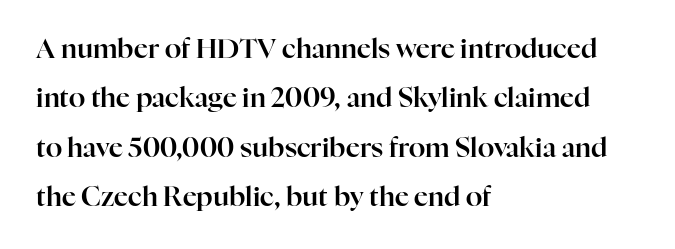
The image shows 27 px text type, upright; set left-aligned, line spacing 1.83x, normal letter spacing, not underlined.
